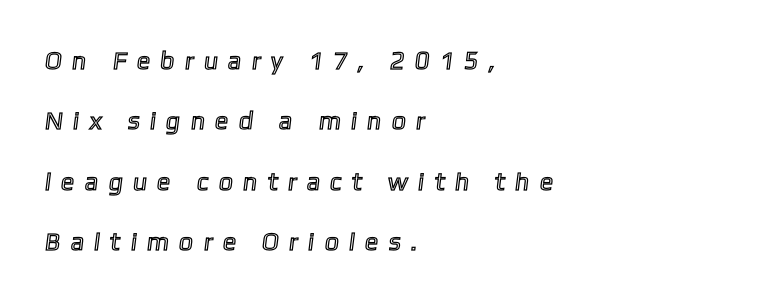
The tracking jumps out immediately: characters are airy and widely separated. This block would shrink considerably if given ordinary leading; it's expanded now. Anything drawn beneath the words? Only blank space. Layout note: lines flush left.
